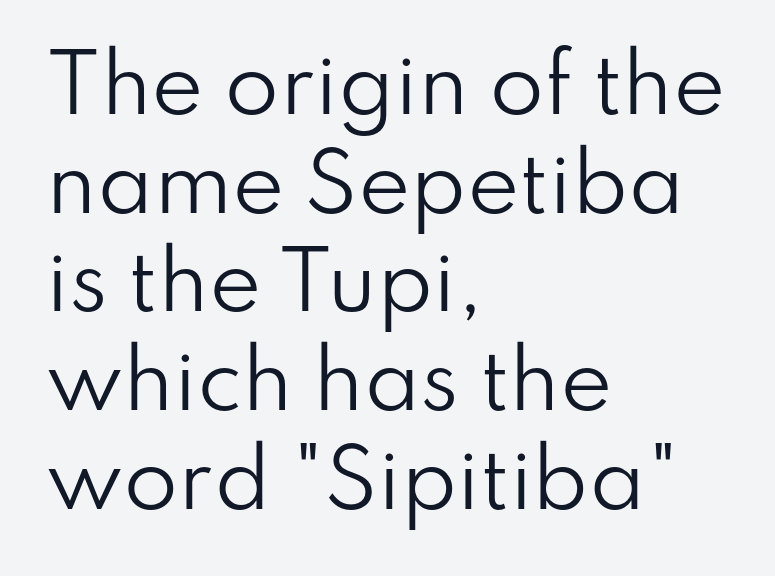
How would I describe the line gaps? Plain and ordinary. Italic: no, the glyphs are upright roman. This rendering uses left alignment, leaving the right contour irregular. I'd call this a sans setting — the letters go barefoot. The words here are not underlined.
